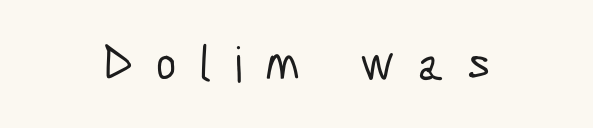
{"serif": "no", "width": "condensed", "stroke_contrast": "low", "x_height": "medium", "monospaced": "no", "underline": "no", "letter_spacing": "wide", "letter_spacing_em": 0.47, "glyph_px": 49}
